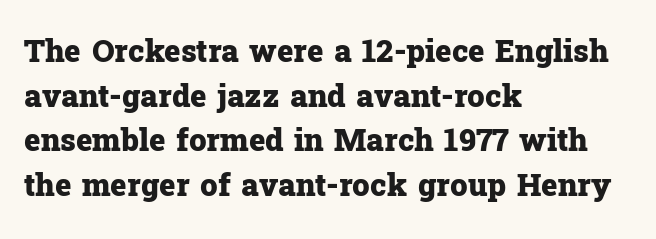
The image shows 31 px heavy serif type, upright; set left-aligned, normal line spacing (1.44x), normal letter spacing, not underlined; low stroke contrast and a medium x-height.
